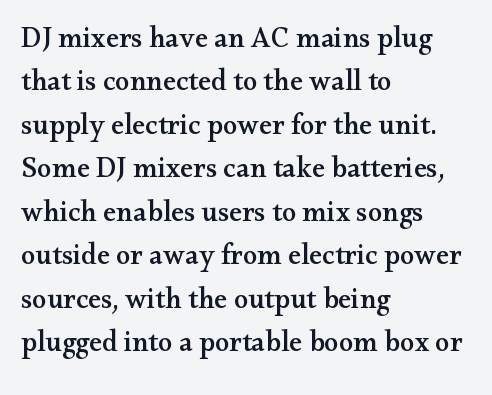
The image shows 29 px wide serif type, upright; set left-aligned, normal line spacing (1.5x), normal letter spacing, not underlined; medium stroke contrast and a small x-height.
